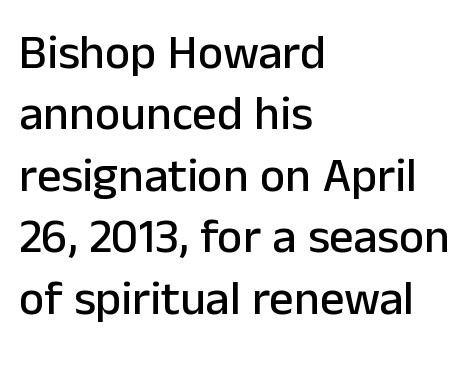
The image shows 48 px sans-serif type, upright; set left-aligned, normal line spacing (1.28x), normal letter spacing, not underlined; low stroke contrast and a medium x-height.
